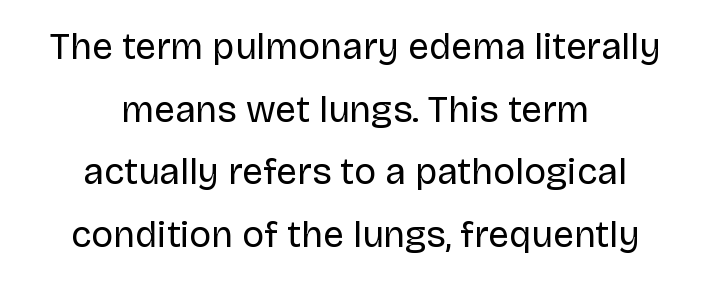
Is the letter spacing exaggerated? No — it looks like the ordinary default. The rendering uses natural spacing where letterforms have individual widths. The rag falls on both sides of this text block equally. The words here are not underlined. The letters stand straight up with perfectly vertical stems.
